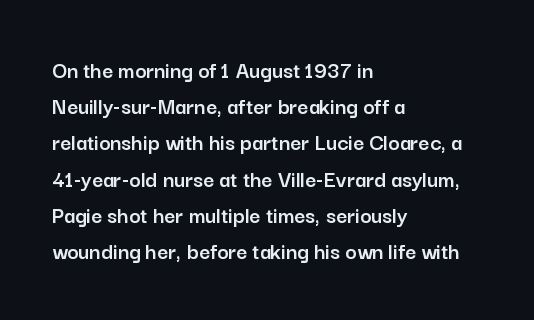
Leading: standard. Ascenders rise straight up at ninety degrees. Nobody drew a line under any word here. Here the glyphs are tracked normally, forming tight word shapes. All the whitespace from short lines collects on the right.
